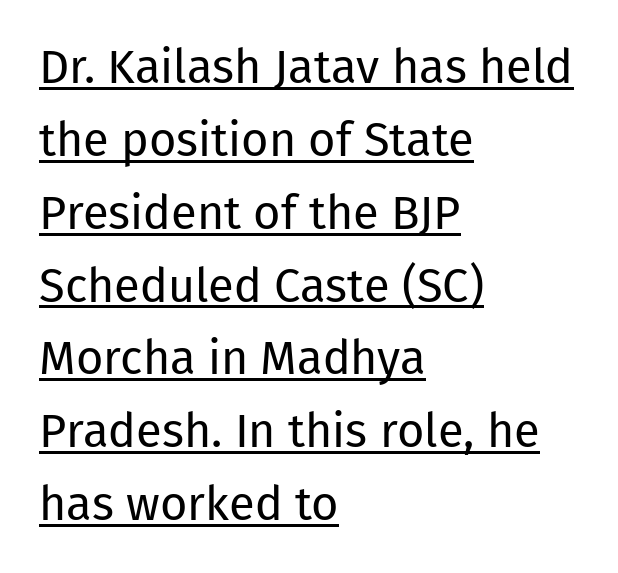
Q: Is the text bold? A: No.
Q: Is the text italic (slanted)? A: No, it is upright.
Q: Is the typeface a serif or a sans-serif typeface? A: Sans-serif.
Q: Is the text underlined? A: Yes.
Q: How is the paragraph aligned? A: Left-aligned.
Q: Is the spacing between letters normal or unusually wide? A: Normal.
Q: Is the spacing between lines tight, normal or loose? A: Normal.
Q: Width (condensed, normal, or wide)? A: Normal.
Q: Stroke contrast? A: Low.
Q: x-height? A: Medium.
Q: Monospaced? A: No.
